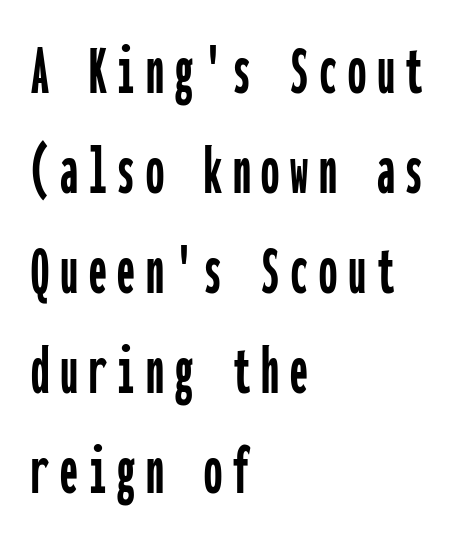
Q: Is the text italic (slanted)? A: No, it is upright.
Q: Is the typeface a serif or a sans-serif typeface? A: Sans-serif.
Q: Is the text underlined? A: No.
Q: How is the paragraph aligned? A: Left-aligned.
Q: Is the spacing between lines tight, normal or loose? A: Normal.
Q: Width (condensed, normal, or wide)? A: Condensed.
Q: Stroke contrast? A: Low.
Q: x-height? A: Medium.
Q: Monospaced? A: Yes.
